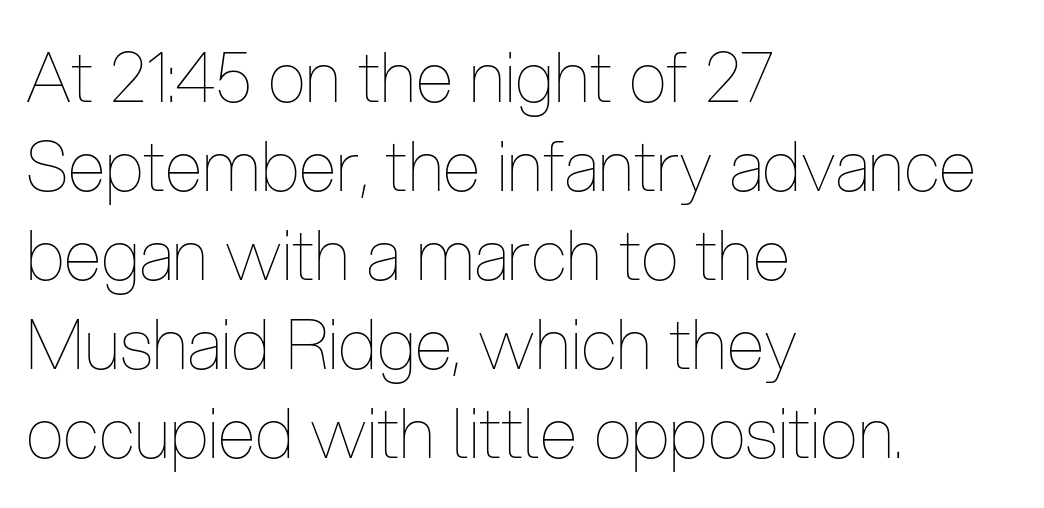
The image shows 69 px thin, condensed type, upright; set left-aligned, normal line spacing (1.29x), normal letter spacing, not underlined; low stroke contrast and a medium x-height.
